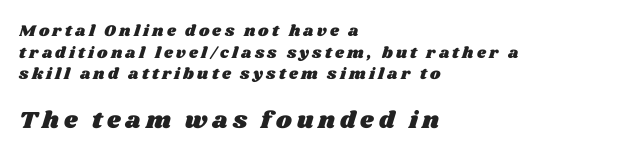
{"underline": "no", "align": "left", "line_spacing": "normal", "line_spacing_ratio": 1.35, "letter_spacing": "wide", "letter_spacing_em": 0.2, "larger_block": "second", "size_ratio": 1.5, "glyph_px": 24}
